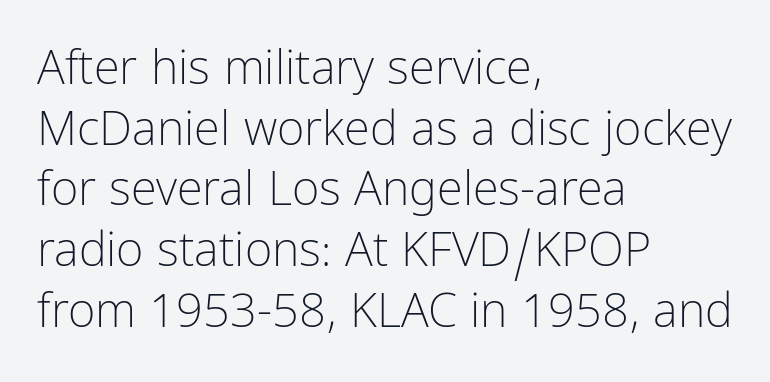
Q: Is the text bold? A: No.
Q: Is the text italic (slanted)? A: No, it is upright.
Q: Is the typeface a serif or a sans-serif typeface? A: Sans-serif.
Q: Is the text underlined? A: No.
Q: How is the paragraph aligned? A: Left-aligned.
Q: Is the spacing between letters normal or unusually wide? A: Normal.
Q: Is the spacing between lines tight, normal or loose? A: Normal.
Q: Width (condensed, normal, or wide)? A: Condensed.
Q: Stroke contrast? A: Low.
Q: x-height? A: Medium.
Q: Monospaced? A: No.
